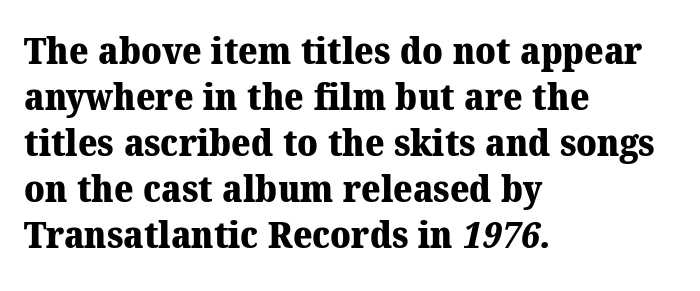
Q: Is the text bold? A: Yes.
Q: Is the typeface a serif or a sans-serif typeface? A: Serif.
Q: Is the text underlined? A: No.
Q: How is the paragraph aligned? A: Left-aligned.
Q: Is the spacing between letters normal or unusually wide? A: Normal.
Q: Width (condensed, normal, or wide)? A: Normal.
Q: Stroke contrast? A: Medium.
Q: x-height? A: Medium.
Q: Monospaced? A: No.
